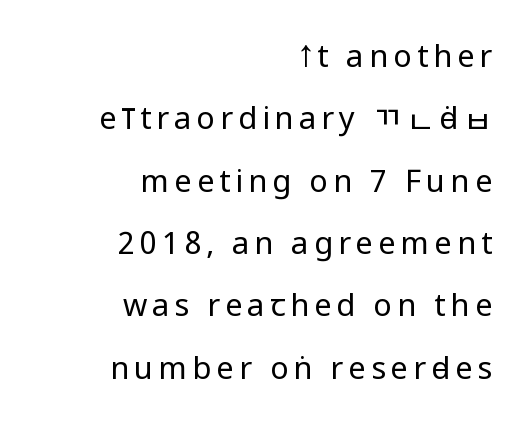
{"serif": "no", "italic": "no", "bold": "no", "weight": "regular", "width": "condensed", "stroke_contrast": "low", "x_height": "large", "monospaced": "no", "underline": "no", "align": "right", "line_spacing": "loose", "line_spacing_ratio": 2.01, "glyph_px": 31}
